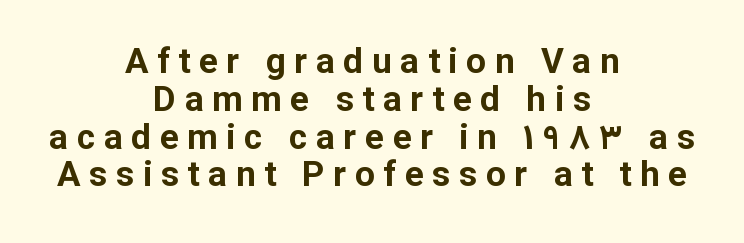
{"serif": "no", "italic": "no", "bold": "yes", "weight": "bold", "width": "normal", "stroke_contrast": "low", "x_height": "medium", "monospaced": "no", "underline": "no", "align": "center", "line_spacing": "tight", "line_spacing_ratio": 1.08, "letter_spacing": "wide", "letter_spacing_em": 0.25, "glyph_px": 35}
